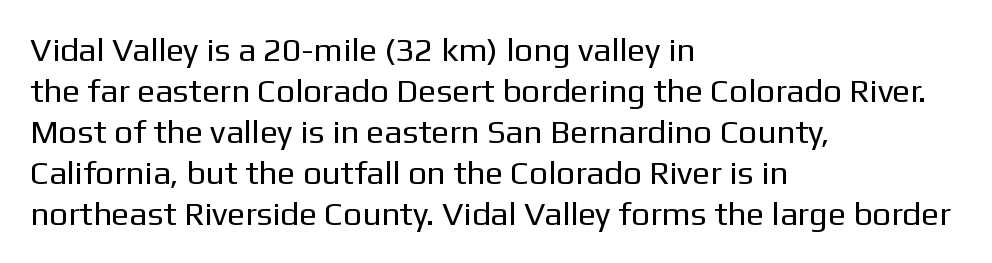
{"serif": "no", "italic": "no", "bold": "no", "weight": "regular", "width": "normal", "stroke_contrast": "low", "x_height": "medium", "monospaced": "no", "underline": "no", "align": "left", "line_spacing_ratio": 1.24, "letter_spacing": "normal", "letter_spacing_em": 0.0, "glyph_px": 33}
